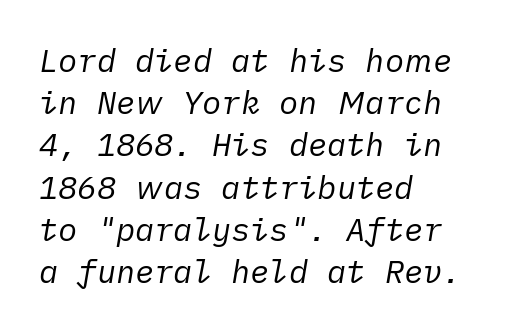
{"italic": "yes", "lean": "right", "slant_degrees": 10, "bold": "no", "weight": "regular", "width": "normal", "stroke_contrast": "low", "x_height": "medium", "underline": "no", "align": "left", "line_spacing": "normal", "line_spacing_ratio": 1.32, "letter_spacing": "normal", "letter_spacing_em": 0.0, "glyph_px": 32}
